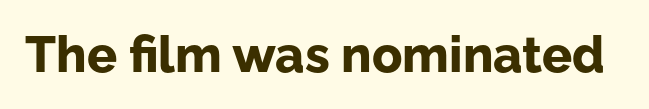
I'd call this a sans setting — the letters go barefoot. Does extra space separate the letters? No, they use regular spacing. Each letter keeps its own natural width here, so spacing adapts to shape. Beneath every word, the page is bare. These lines carry a lot of weight — the face is fully bold. Do the letters lean? They stand straight.
